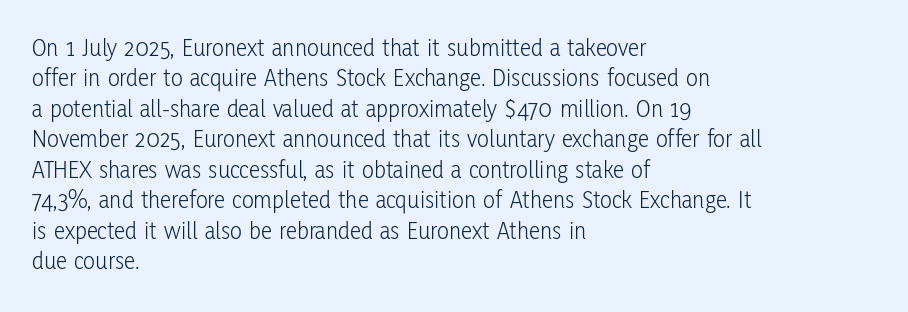
{"italic": "no", "bold": "no", "underline": "no", "align": "left", "line_spacing_ratio": 1.22, "letter_spacing": "normal", "letter_spacing_em": 0.0, "glyph_px": 25}
